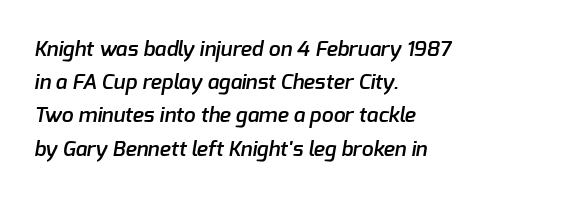
Q: Is the text bold? A: Semi-bold.
Q: Is the text underlined? A: No.
Q: How is the paragraph aligned? A: Left-aligned.
Q: Is the spacing between letters normal or unusually wide? A: Normal.
Q: Is the spacing between lines tight, normal or loose? A: Normal.
